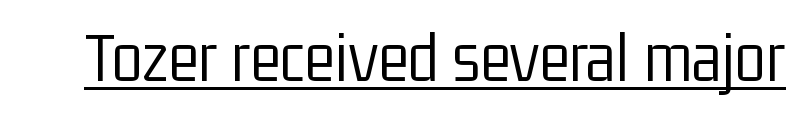
The image shows 72 px light, condensed sans-serif type, upright; set normal letter spacing, underlined; low stroke contrast and a medium x-height.
